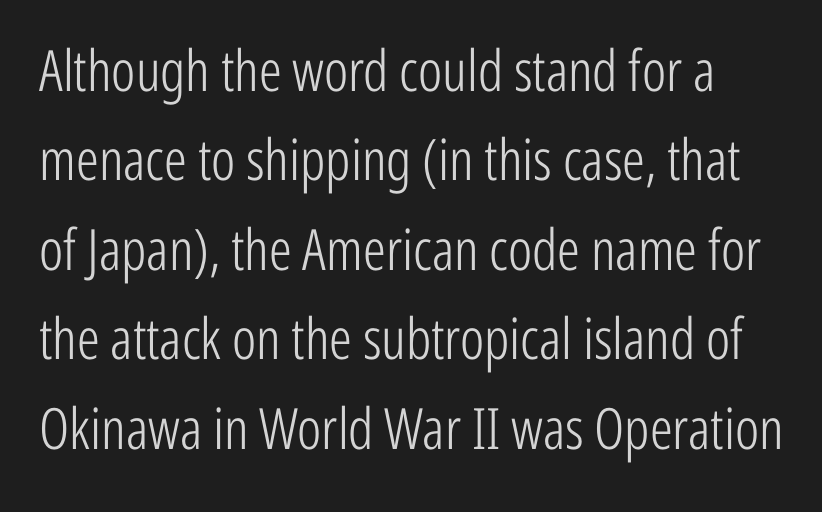
This is sans-serif lettering, the kind often seen on screens and signage. Do the letters lean? They stand straight. No extra tracking has been applied to these lines. The letters advance in unequal steps, a hallmark of proportional type. The designer left line spacing at the default.
